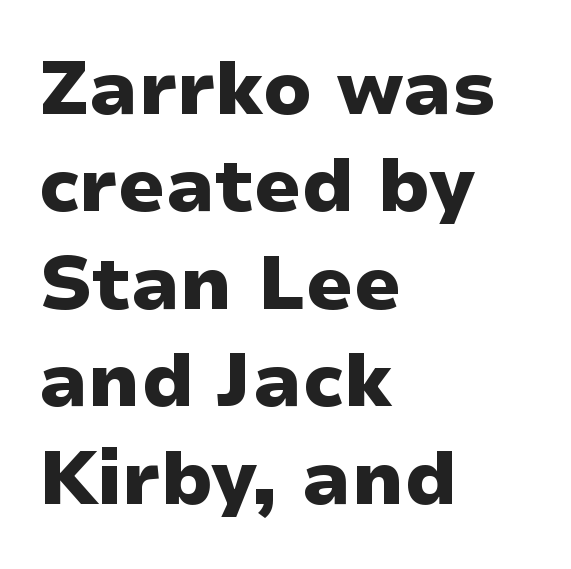
{"serif": "no", "italic": "no", "bold": "yes", "weight": "heavy", "width": "wide", "stroke_contrast": "low", "x_height": "medium", "monospaced": "no", "underline": "no", "align": "left", "line_spacing": "normal", "line_spacing_ratio": 1.3, "letter_spacing": "normal", "letter_spacing_em": 0.0, "glyph_px": 75}
